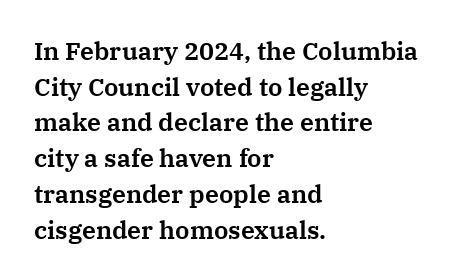
Q: Is the text italic (slanted)? A: No, it is upright.
Q: Is the text underlined? A: No.
Q: How is the paragraph aligned? A: Left-aligned.
Q: Is the spacing between letters normal or unusually wide? A: Normal.
Q: Is the spacing between lines tight, normal or loose? A: Normal.
